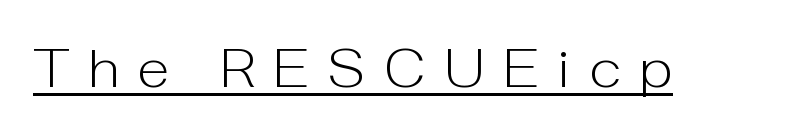
{"serif": "no", "italic": "no", "bold": "no", "weight": "light", "width": "normal", "stroke_contrast": "low", "x_height": "medium", "monospaced": "no", "underline": "yes", "letter_spacing": "wide", "letter_spacing_em": 0.35, "glyph_px": 53}
